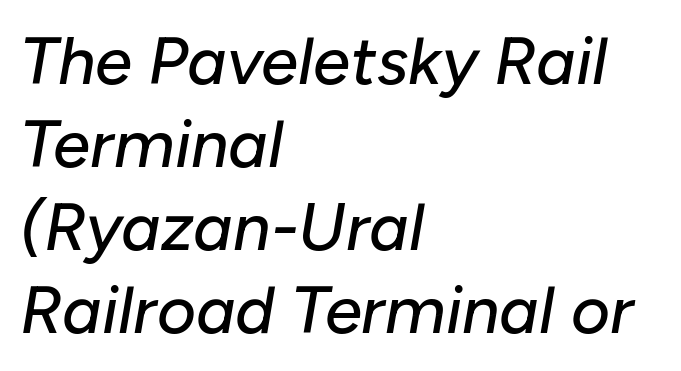
The image shows 67 px text type, italic (leaning right); set left-aligned, line spacing 1.24x, normal letter spacing, not underlined; low stroke contrast and a medium x-height.
